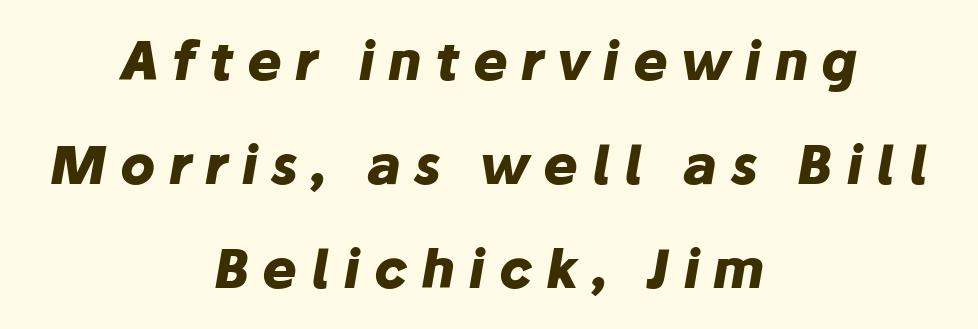
{"italic": "yes", "lean": "right", "slant_degrees": 10, "bold": "yes", "weight": "heavy", "width": "normal", "stroke_contrast": "low", "x_height": "medium", "monospaced": "no", "underline": "no", "align": "center", "line_spacing": "loose", "line_spacing_ratio": 2.0, "letter_spacing": "wide", "letter_spacing_em": 0.26, "glyph_px": 52}
